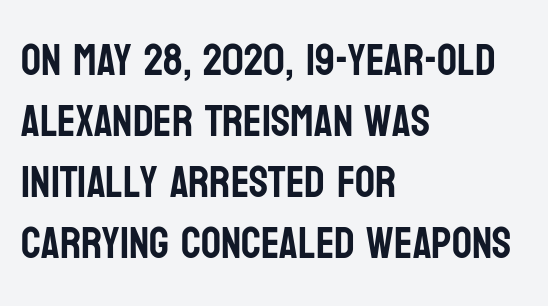
Character widths vary here, with narrow letters taking less room than wide ones. A typesetter would call this zero additional tracking. The lines in this sample share a left origin and differ only in where they stop. Classification — sans serif.
